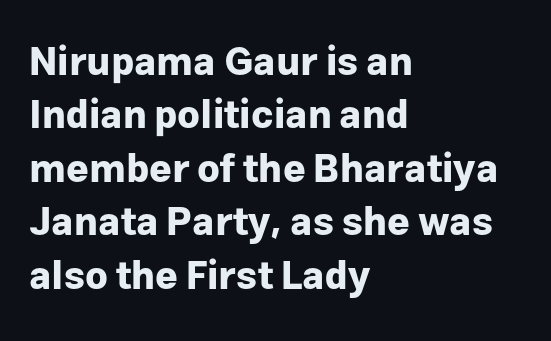
{"serif": "no", "italic": "no", "bold": "yes", "weight": "bold", "width": "normal", "stroke_contrast": "low", "x_height": "medium", "monospaced": "no", "underline": "no", "align": "left", "line_spacing": "normal", "line_spacing_ratio": 1.37, "letter_spacing": "normal", "letter_spacing_em": 0.0, "glyph_px": 39}
